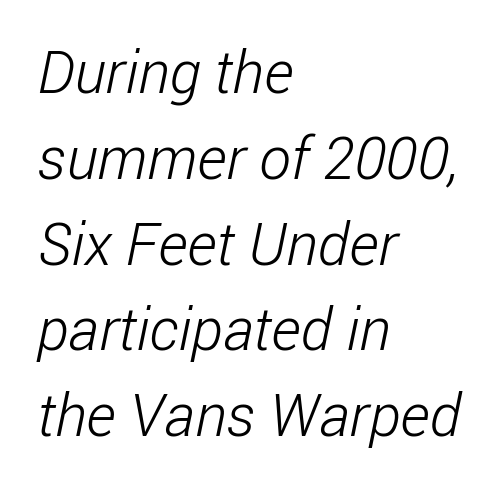
Q: Is the text bold? A: No.
Q: Is the typeface a serif or a sans-serif typeface? A: Sans-serif.
Q: Is the text underlined? A: No.
Q: How is the paragraph aligned? A: Left-aligned.
Q: Is the spacing between letters normal or unusually wide? A: Normal.
Q: Is the spacing between lines tight, normal or loose? A: Normal.
Q: Width (condensed, normal, or wide)? A: Condensed.
Q: Stroke contrast? A: Low.
Q: x-height? A: Medium.
Q: Monospaced? A: No.
